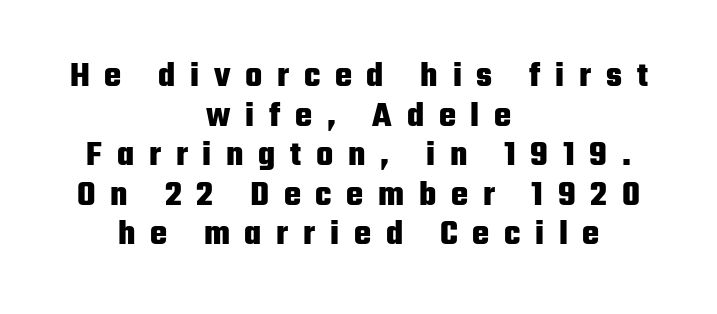
{"serif": "no", "italic": "no", "bold": "yes", "weight": "heavy", "width": "condensed", "stroke_contrast": "low", "x_height": "medium", "monospaced": "no", "underline": "no", "align": "center", "line_spacing": "tight", "line_spacing_ratio": 1.1, "letter_spacing": "wide", "letter_spacing_em": 0.41, "glyph_px": 36}
